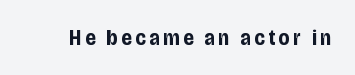
The image shows 22 px bold type, upright; set not underlined.
